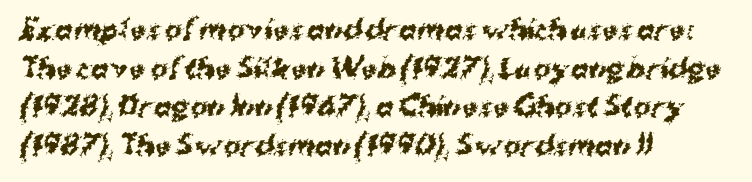
{"bold": "yes", "underline": "no", "align": "left", "line_spacing": "normal", "line_spacing_ratio": 1.49, "letter_spacing": "normal", "letter_spacing_em": 0.0, "glyph_px": 26}
